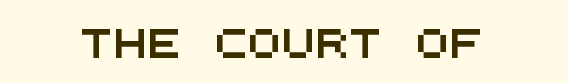
Q: Is the typeface a serif or a sans-serif typeface? A: Sans-serif.
Q: Is the text underlined? A: No.
Q: Is the spacing between letters normal or unusually wide? A: Normal.
Q: Width (condensed, normal, or wide)? A: Wide.
Q: Stroke contrast? A: Medium.
Q: x-height? A: Large.
Q: Monospaced? A: Yes.
